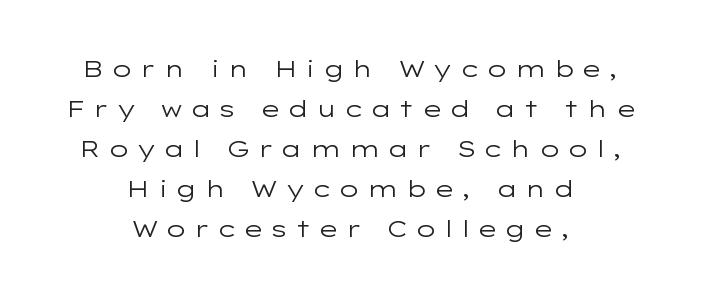
The image shows 23 px text type, upright; set centered, line spacing 1.74x, unusually wide letter spacing (+0.27 em), not underlined.
